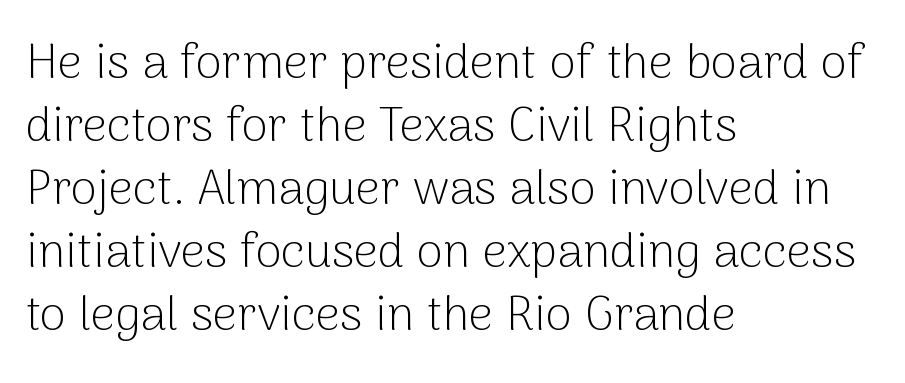
Q: Is the text bold? A: No.
Q: Is the text italic (slanted)? A: No, it is upright.
Q: Is the typeface a serif or a sans-serif typeface? A: Sans-serif.
Q: Is the text underlined? A: No.
Q: How is the paragraph aligned? A: Left-aligned.
Q: Is the spacing between letters normal or unusually wide? A: Normal.
Q: Is the spacing between lines tight, normal or loose? A: Normal.
Q: Width (condensed, normal, or wide)? A: Normal.
Q: Stroke contrast? A: Low.
Q: x-height? A: Medium.
Q: Monospaced? A: No.
